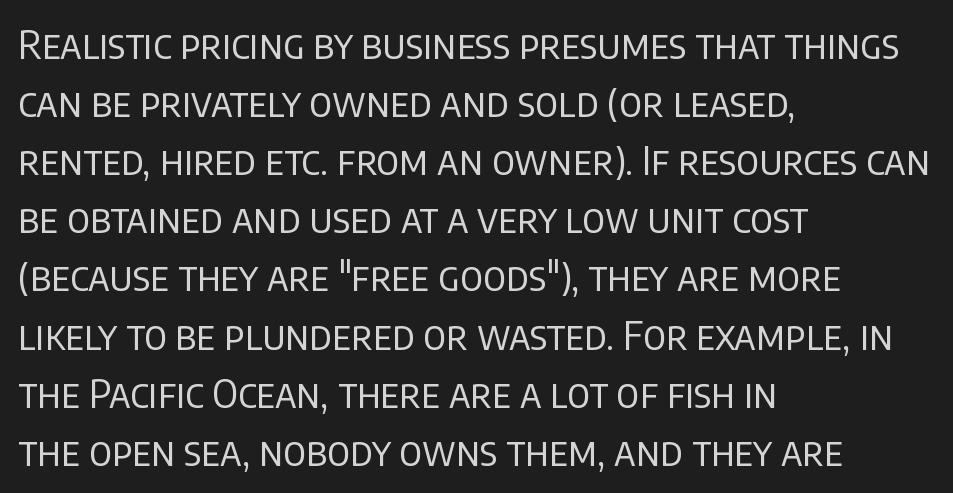
Underline: absent. The type family on display is of the sans-serif kind. Short note: letters normally spaced. Honestly, the row spacing looks completely unremarkable. Posture: vertical.
